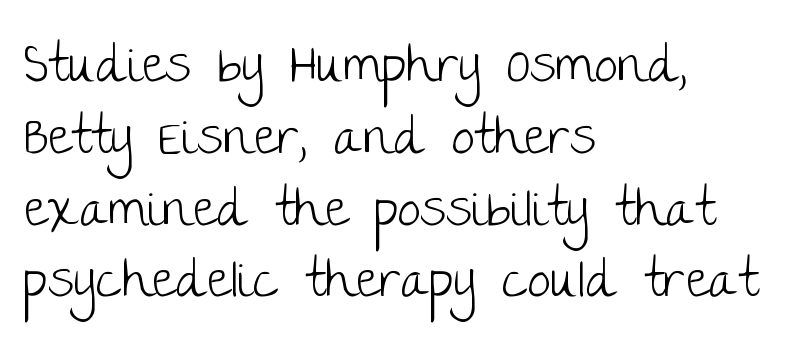
{"serif": "no", "italic": "no", "bold": "no", "weight": "light", "width": "normal", "stroke_contrast": "low", "x_height": "large", "monospaced": "no", "underline": "no", "align": "left", "line_spacing": "normal", "line_spacing_ratio": 1.38, "letter_spacing": "normal", "letter_spacing_em": 0.0, "glyph_px": 52}
